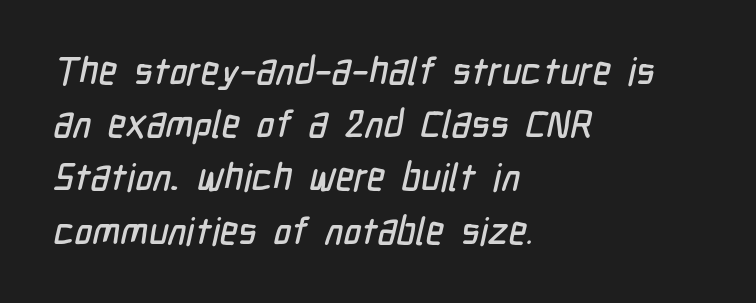
The image shows 38 px condensed sans-serif type; set left-aligned, normal line spacing (1.4x), normal letter spacing, not underlined; low stroke contrast and a medium x-height.
